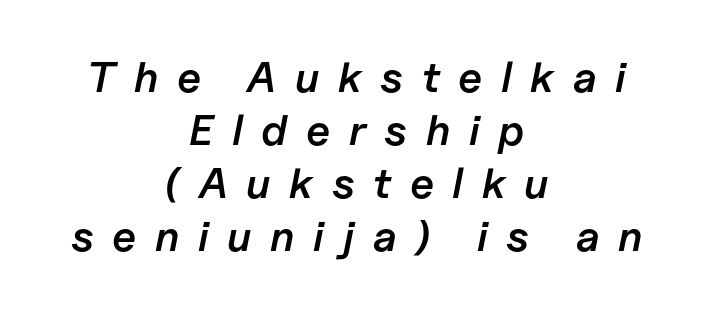
Q: Is the text bold? A: Semi-bold.
Q: Is the text italic (slanted)? A: Yes, it leans right by about 11 degrees.
Q: Is the text underlined? A: No.
Q: How is the paragraph aligned? A: Centered.
Q: Is the spacing between letters normal or unusually wide? A: Unusually wide.
Q: Width (condensed, normal, or wide)? A: Normal.
Q: Stroke contrast? A: Low.
Q: x-height? A: Medium.
Q: Monospaced? A: No.
